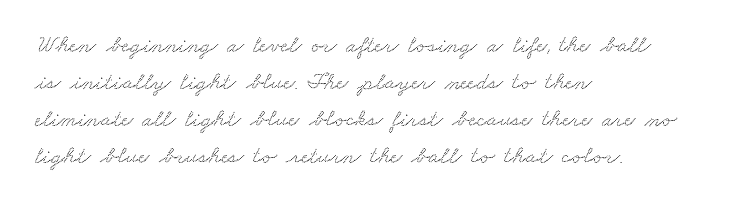
The space beneath each line is pristine and unruled. Nobody touched the tracking dial on this one. One-word summary of the alignment: left. The vertical gap from one line to the next is medium.
